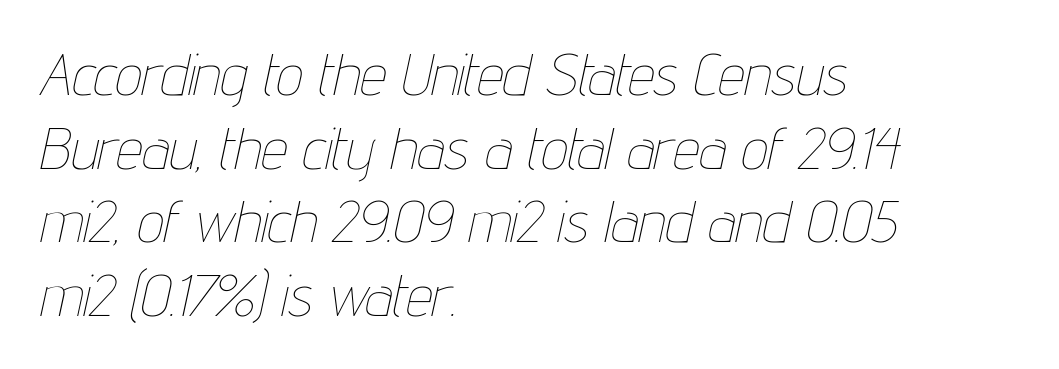
Q: Is the text bold? A: No.
Q: Is the text italic (slanted)? A: Yes, it leans right by about 12 degrees.
Q: Is the text underlined? A: No.
Q: How is the paragraph aligned? A: Left-aligned.
Q: Is the spacing between letters normal or unusually wide? A: Normal.
Q: Is the spacing between lines tight, normal or loose? A: Normal.
Q: Width (condensed, normal, or wide)? A: Condensed.
Q: Stroke contrast? A: Low.
Q: x-height? A: Medium.
Q: Monospaced? A: No.
